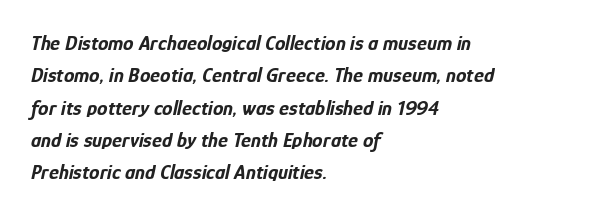
Designer's note — italics engaged. Each line starts at the same left margin while the right side varies. The space directly below the letters is spotless. The passage shown has conventional tracking throughout. Reading down the column, the eye jumps a familiar distance to each next line. The passage shown is emphatically bold.
